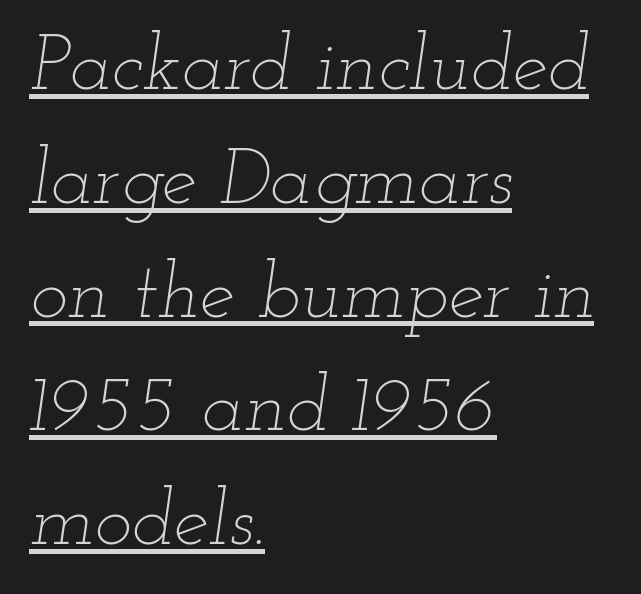
{"italic": "yes", "lean": "right", "slant_degrees": 12, "bold": "no", "weight": "thin", "width": "wide", "stroke_contrast": "low", "x_height": "small", "monospaced": "no", "underline": "yes", "align": "left", "line_spacing": "normal", "line_spacing_ratio": 1.44, "letter_spacing": "normal", "letter_spacing_em": 0.0, "glyph_px": 79}
